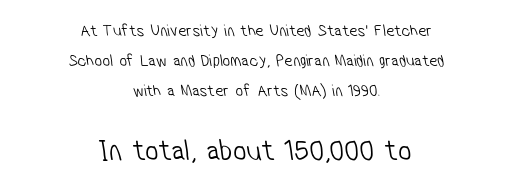
{"serif": "no", "bold": "no", "weight": "light", "width": "condensed", "stroke_contrast": "low", "x_height": "medium", "monospaced": "no", "underline": "no", "align": "center", "line_spacing_ratio": 1.77, "letter_spacing": "normal", "letter_spacing_em": 0.0, "larger_block": "second", "size_ratio": 1.76, "glyph_px": 30}
